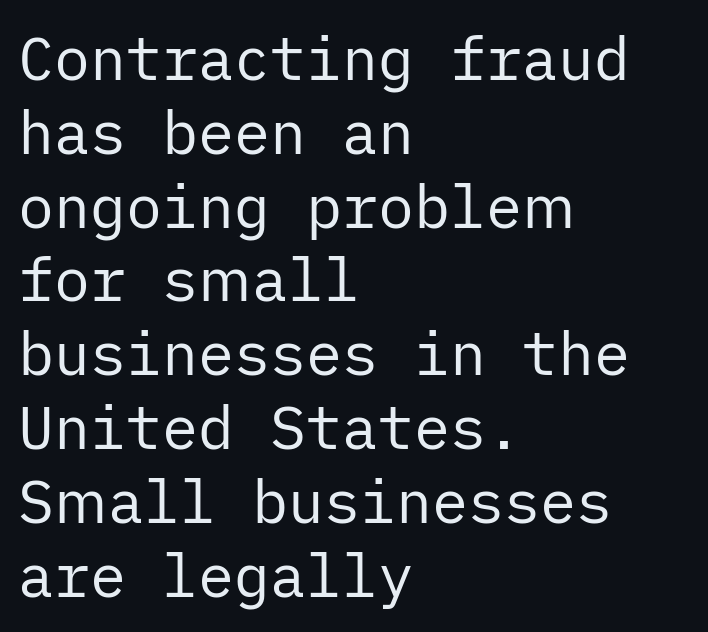
The line texture is even and compact thanks to regular tracking. A typesetter would mark this as roman, not italic. I'd call this a sans setting — the letters go barefoot. Line starts are locked; line ends wander. Stroke mass is kept to a normal reading level or below. Has an underline been added? It has not.
